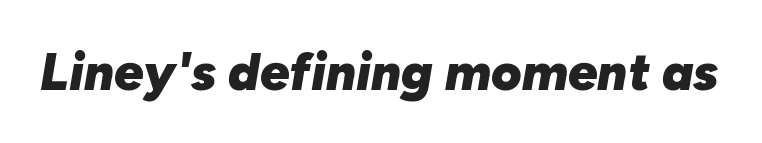
Q: Is the text bold? A: Yes.
Q: Is the text italic (slanted)? A: Yes, it leans right by about 10 degrees.
Q: Is the text underlined? A: No.
Q: Is the spacing between letters normal or unusually wide? A: Normal.
Q: Width (condensed, normal, or wide)? A: Normal.
Q: Stroke contrast? A: Low.
Q: x-height? A: Medium.
Q: Monospaced? A: No.
